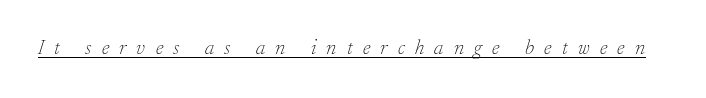
No letter is thick-stroked: the sample isn't bold. Would a proofreader flag this as italicized? Yes. Loose tracking; the words dissolve into strings of separated letters. The specimen includes a rule beneath the text block's lines.
